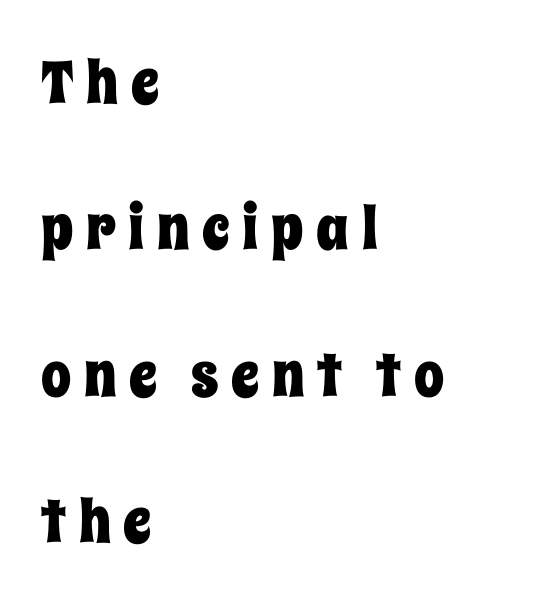
{"italic": "no", "width": "condensed", "stroke_contrast": "low", "x_height": "large", "monospaced": "no", "underline": "no", "align": "left", "line_spacing": "loose", "line_spacing_ratio": 2.44, "letter_spacing": "wide", "letter_spacing_em": 0.21, "glyph_px": 60}
